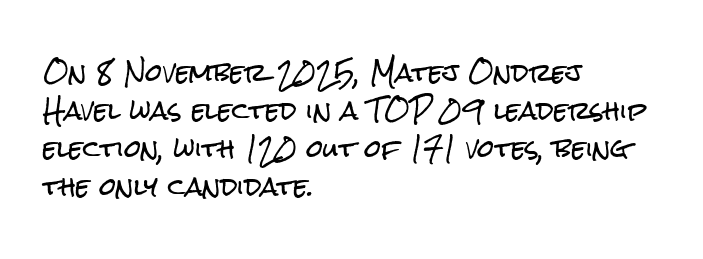
The image shows 24 px text type, upright; set left-aligned, normal line spacing (1.59x), normal letter spacing, not underlined.
